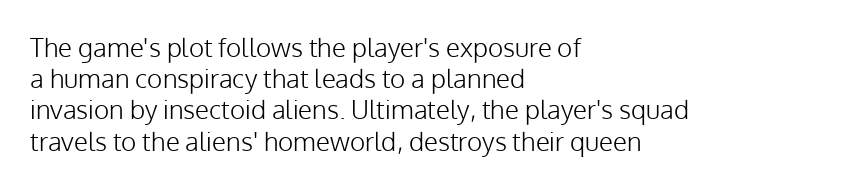
The image shows 26 px text type, upright; set left-aligned, line spacing 1.2x, normal letter spacing, not underlined.
